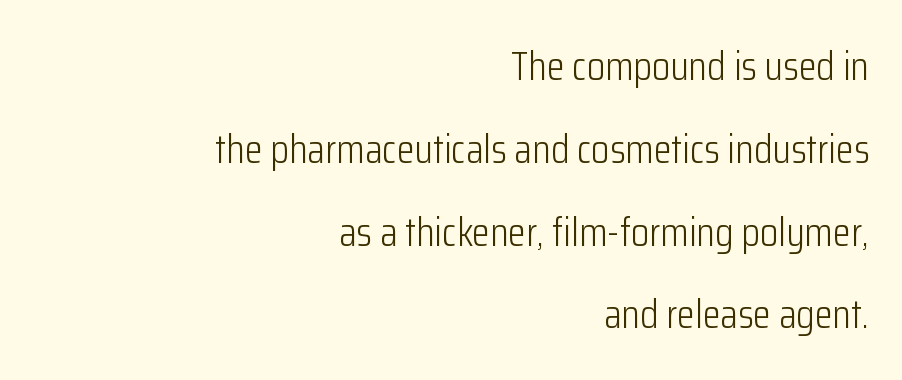
Q: Is the text bold? A: No.
Q: Is the text italic (slanted)? A: No, it is upright.
Q: Is the typeface a serif or a sans-serif typeface? A: Sans-serif.
Q: Is the text underlined? A: No.
Q: How is the paragraph aligned? A: Right-aligned.
Q: Is the spacing between letters normal or unusually wide? A: Normal.
Q: Is the spacing between lines tight, normal or loose? A: Loose.
Q: Width (condensed, normal, or wide)? A: Condensed.
Q: Stroke contrast? A: Low.
Q: x-height? A: Medium.
Q: Monospaced? A: No.
